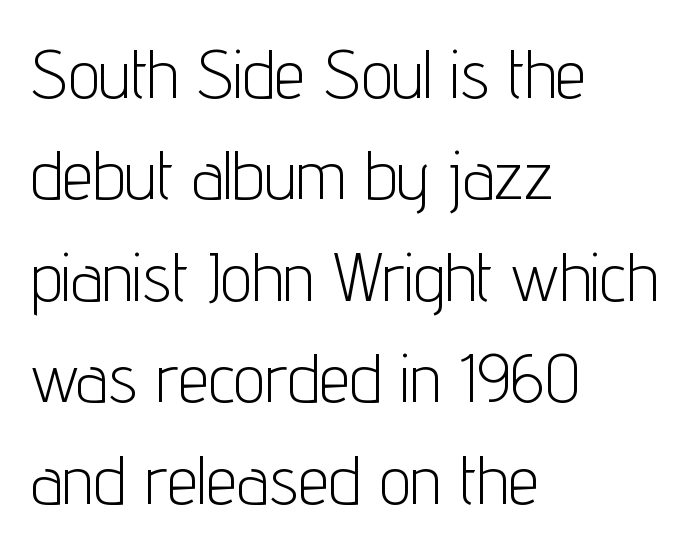
The image shows 69 px light, condensed sans-serif type, upright; set left-aligned, normal line spacing (1.47x), normal letter spacing, not underlined; low stroke contrast and a medium x-height.
